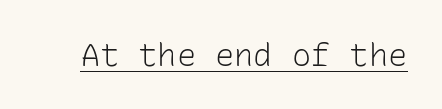
Q: Is the text bold? A: No.
Q: Is the text italic (slanted)? A: No, it is upright.
Q: Is the typeface a serif or a sans-serif typeface? A: Sans-serif.
Q: Is the text underlined? A: Yes.
Q: Is the spacing between letters normal or unusually wide? A: Normal.
Q: Width (condensed, normal, or wide)? A: Normal.
Q: Stroke contrast? A: Low.
Q: x-height? A: Medium.
Q: Monospaced? A: Yes.
